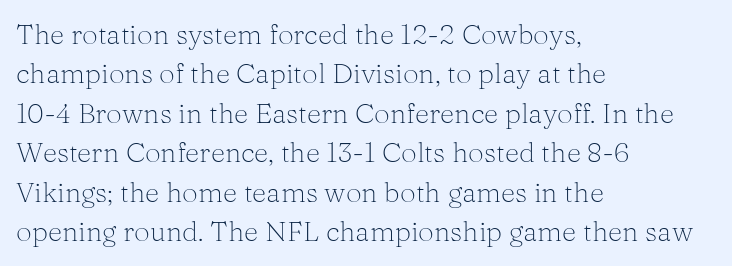
Notice how descenders clear the ascenders below comfortably — that's standard leading. Character widths vary here, with narrow letters taking less room than wide ones. The foot of each line stays bare and open. These lines are set flush left with a ragged right edge. This rendering employs a face with finishing strokes, i.e., a serif. If you drew a line through each stem, it would be perfectly vertical.
